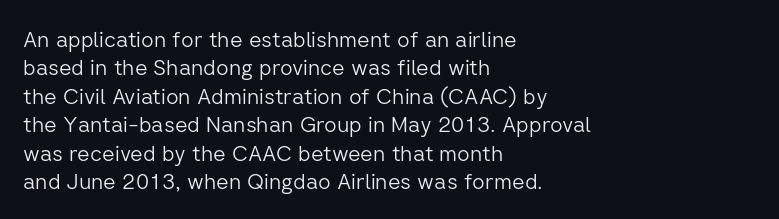
{"italic": "no", "bold": "no", "underline": "no", "align": "left", "line_spacing": "normal", "line_spacing_ratio": 1.29, "letter_spacing": "normal", "letter_spacing_em": 0.0, "glyph_px": 22}
